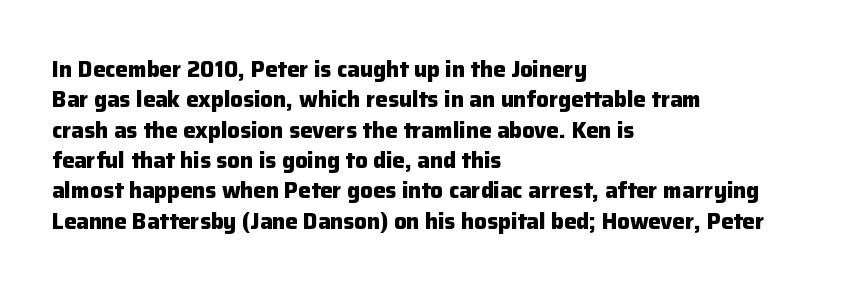
The paragraph shown leans on its left margin. The glyphs have the mass of a bold cut. How are the letters spaced? Ordinarily, with no added tracking. This sample uses an upright cut, with every glyph sitting square on the baseline.
